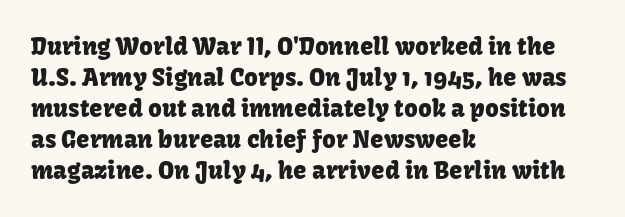
The image shows 24 px text type, upright; set left-aligned, normal line spacing (1.29x), normal letter spacing, not underlined.
